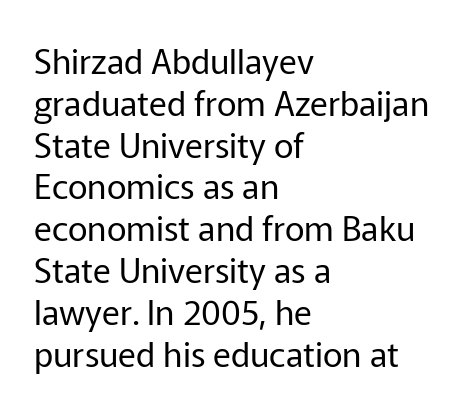
Q: Is the text bold? A: No.
Q: Is the text italic (slanted)? A: No, it is upright.
Q: Is the typeface a serif or a sans-serif typeface? A: Sans-serif.
Q: Is the text underlined? A: No.
Q: How is the paragraph aligned? A: Left-aligned.
Q: Is the spacing between letters normal or unusually wide? A: Normal.
Q: Width (condensed, normal, or wide)? A: Normal.
Q: Stroke contrast? A: Low.
Q: x-height? A: Medium.
Q: Monospaced? A: No.
